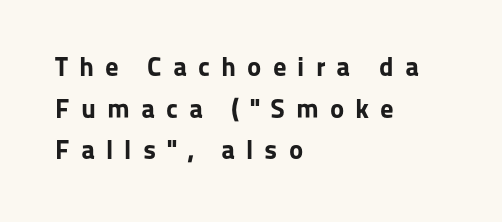
{"italic": "no", "bold": "yes", "underline": "no", "align": "left", "line_spacing": "normal", "line_spacing_ratio": 1.54, "letter_spacing": "wide", "letter_spacing_em": 0.41, "glyph_px": 27}
